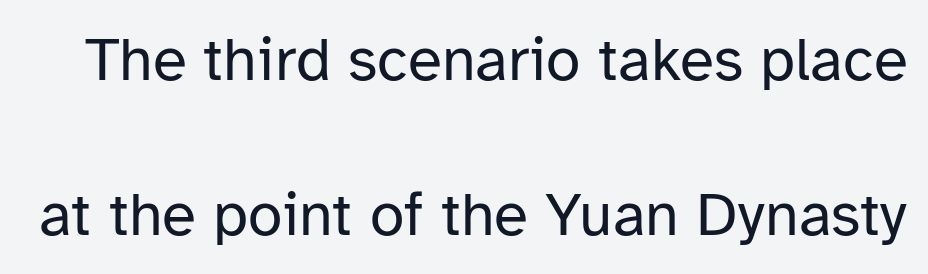
Q: Is the text bold? A: No.
Q: Is the text italic (slanted)? A: No, it is upright.
Q: Is the typeface a serif or a sans-serif typeface? A: Sans-serif.
Q: Is the text underlined? A: No.
Q: Is the spacing between letters normal or unusually wide? A: Normal.
Q: Is the spacing between lines tight, normal or loose? A: Loose.
Q: Width (condensed, normal, or wide)? A: Normal.
Q: Stroke contrast? A: Low.
Q: x-height? A: Medium.
Q: Monospaced? A: No.
